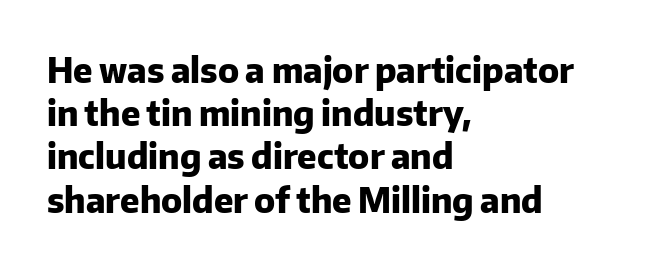
Each letter keeps its own natural width here, so spacing adapts to shape. This sample uses an upright cut, with every glyph sitting square on the baseline. Reading down the column, the eye jumps a familiar distance to each next line. This is sans-serif lettering, the kind often seen on screens and signage.
